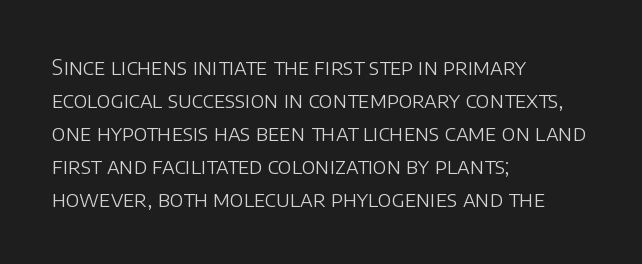
In terms of leading, this rendering sits right in the middle. Quick note: not italic, upright. Stems here are at most as thick as an everyday book face. Letter spacing: default.
